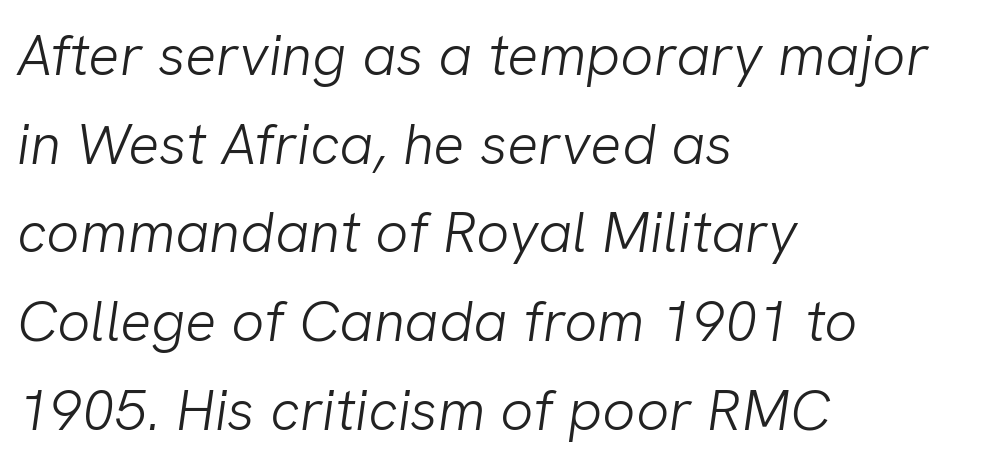
{"serif": "no", "bold": "no", "weight": "light", "width": "normal", "stroke_contrast": "low", "x_height": "medium", "monospaced": "no", "underline": "no", "align": "left", "line_spacing": "normal", "line_spacing_ratio": 1.53, "letter_spacing": "normal", "letter_spacing_em": 0.0, "glyph_px": 58}
